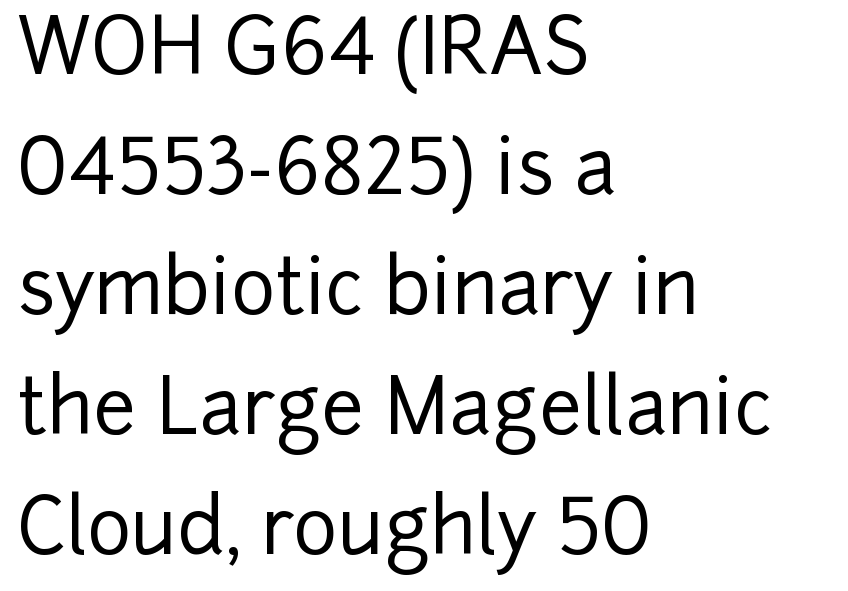
The horizontal fit of the characters is conventional and even. Reading down the column, the eye jumps a familiar distance to each next line. These lines are composed in type without serifs. Note the varied advance widths — an 'i' is clearly narrower than an 'm'. Alignment: flush left. When letters stand straight like this, we call the style roman or upright.
